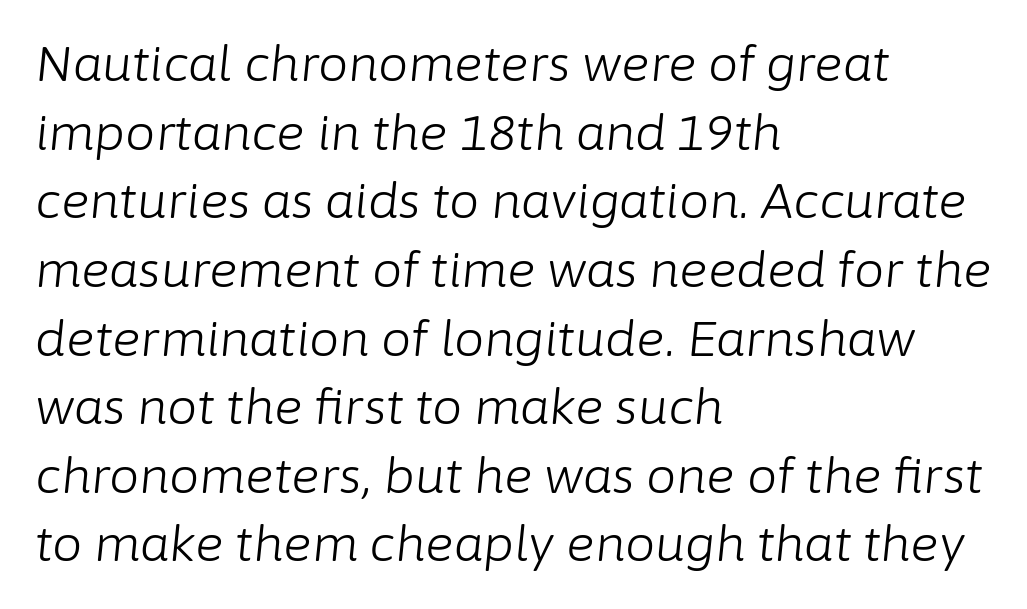
Q: Is the text bold? A: No.
Q: Is the text italic (slanted)? A: Yes, it leans right by about 6 degrees.
Q: Is the text underlined? A: No.
Q: How is the paragraph aligned? A: Left-aligned.
Q: Is the spacing between letters normal or unusually wide? A: Normal.
Q: Is the spacing between lines tight, normal or loose? A: Normal.
Q: Width (condensed, normal, or wide)? A: Normal.
Q: Stroke contrast? A: Low.
Q: x-height? A: Medium.
Q: Monospaced? A: No.
